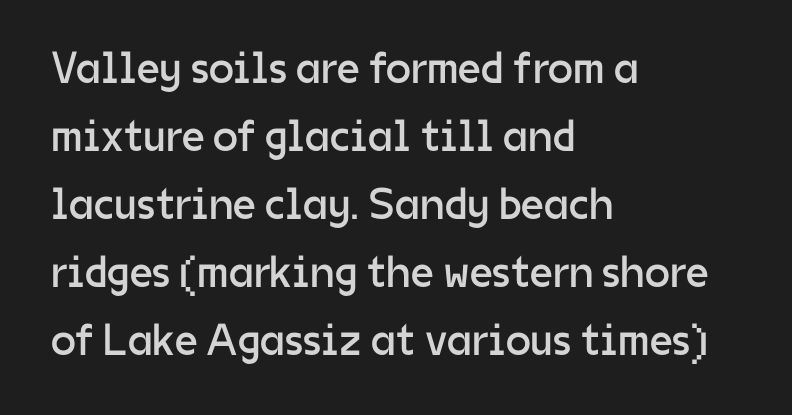
Quick note: underline off. Whoever set this chose a conventional vertical rhythm. The strokes carry an ordinary text weight at most. Visually the block forms a straight wall on the left and a jagged coastline on the right.
